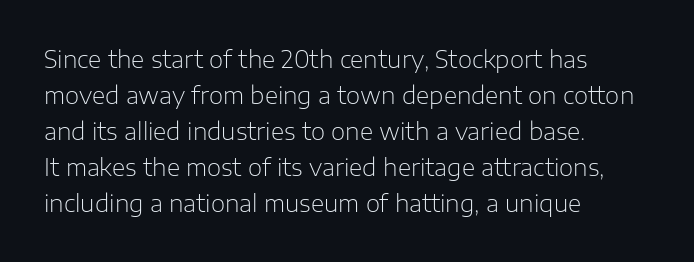
Q: Is the text bold? A: No.
Q: Is the text italic (slanted)? A: No, it is upright.
Q: Is the text underlined? A: No.
Q: How is the paragraph aligned? A: Left-aligned.
Q: Is the spacing between letters normal or unusually wide? A: Normal.
Q: Is the spacing between lines tight, normal or loose? A: Normal.
